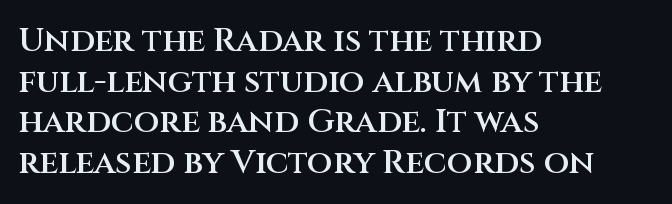
The image shows 33 px semibold sans-serif type, upright; set left-aligned, line spacing 1.23x, normal letter spacing, not underlined; medium stroke contrast and a large x-height.
